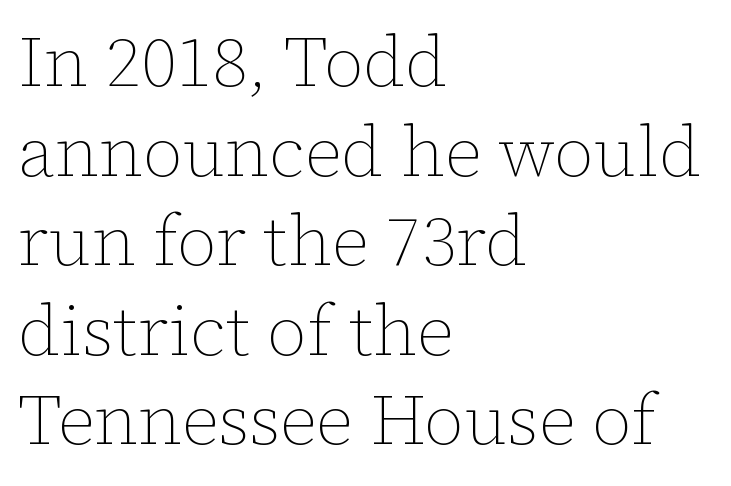
The passage shown is typed in a proportional face where columns would drift. Posture: straight, roman, zero tilt. Compared with a typical body face, this is equally light or lighter still. Beneath every word, the page is bare. If you measured baseline to baseline, you'd find a middling distance.
